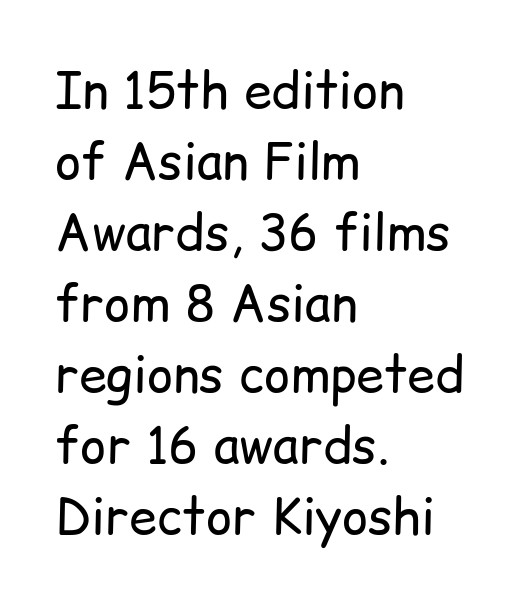
Bold? No — there's no thickening of the strokes. The font family rendered here belongs to the sans-serif group. The setting favours the left margin, as ordinary paragraphs usually do. This is roman type, the default non-slanted kind. Is there much room between lines? A standard amount, neither cramped nor airy. Short note: letters normally spaced.
